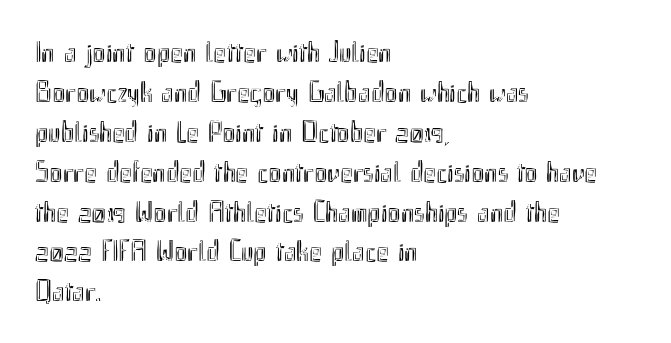
The image shows 30 px condensed type, upright; set left-aligned, normal line spacing (1.33x), normal letter spacing, not underlined; a small x-height.
